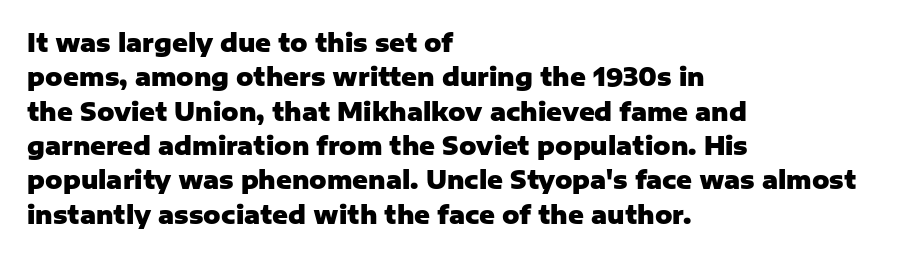
The image shows 24 px bold type, upright; set left-aligned, normal line spacing (1.43x), normal letter spacing, not underlined.
